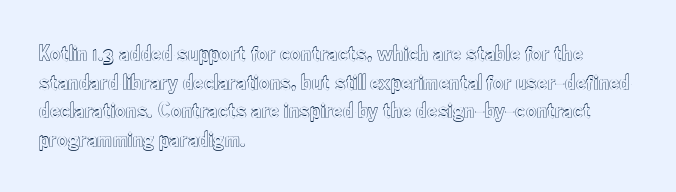
Each line starts at the same left margin while the right side varies. This sample uses plain, unmodified letter spacing. Only glyphs here, with clear space below each row. The letters stand upright; this is a roman face.
